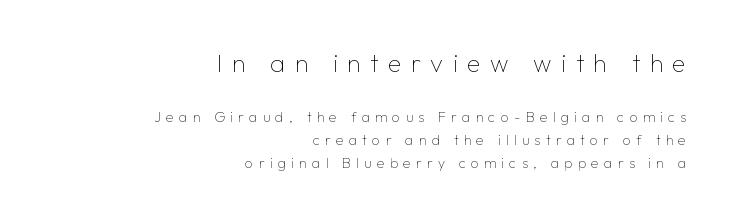
{"italic": "no", "bold": "no", "underline": "no", "align": "right", "line_spacing": "normal", "line_spacing_ratio": 1.64, "letter_spacing": "wide", "letter_spacing_em": 0.38, "larger_block": "first", "size_ratio": 1.79, "glyph_px": 25}
